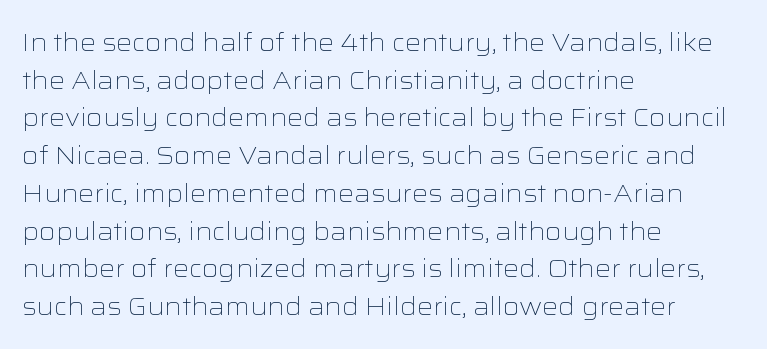
{"italic": "no", "bold": "no", "underline": "no", "align": "left", "line_spacing": "normal", "line_spacing_ratio": 1.51, "letter_spacing": "normal", "letter_spacing_em": 0.0, "glyph_px": 25}
